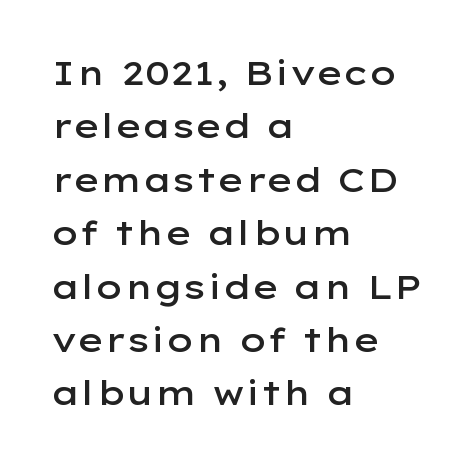
Q: Is the text bold? A: Semi-bold.
Q: Is the text italic (slanted)? A: No, it is upright.
Q: Is the typeface a serif or a sans-serif typeface? A: Sans-serif.
Q: Is the text underlined? A: No.
Q: How is the paragraph aligned? A: Left-aligned.
Q: Is the spacing between letters normal or unusually wide? A: Normal.
Q: Is the spacing between lines tight, normal or loose? A: Normal.
Q: Width (condensed, normal, or wide)? A: Wide.
Q: Stroke contrast? A: Low.
Q: x-height? A: Medium.
Q: Monospaced? A: No.
